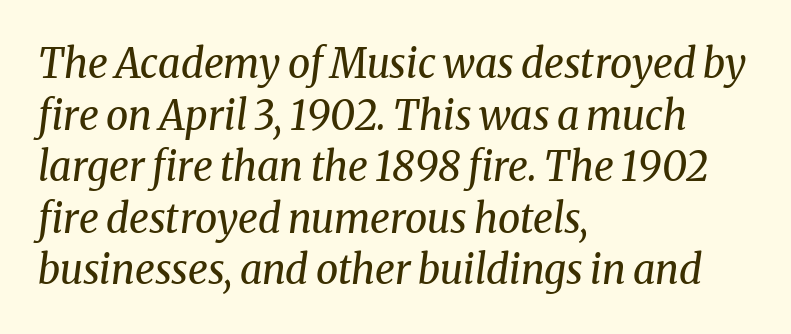
The image shows 40 px regular-weight serif type, italic (leaning right); set left-aligned, normal line spacing (1.29x), normal letter spacing, not underlined; medium stroke contrast and a medium x-height.
